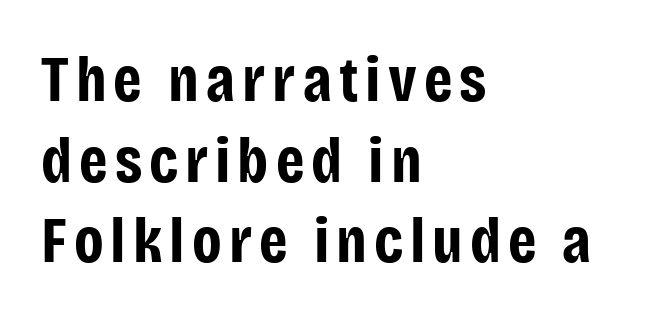
Q: Is the text bold? A: Yes.
Q: Is the text italic (slanted)? A: No, it is upright.
Q: Is the typeface a serif or a sans-serif typeface? A: Sans-serif.
Q: Is the text underlined? A: No.
Q: How is the paragraph aligned? A: Left-aligned.
Q: Is the spacing between lines tight, normal or loose? A: Normal.
Q: Width (condensed, normal, or wide)? A: Condensed.
Q: Stroke contrast? A: Low.
Q: x-height? A: Large.
Q: Monospaced? A: No.
